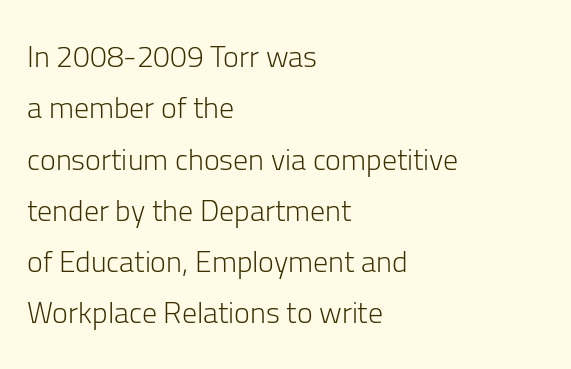
The image shows 30 px light sans-serif type, upright; set left-aligned, line spacing 1.71x, normal letter spacing, not underlined; low stroke contrast and a medium x-height.
